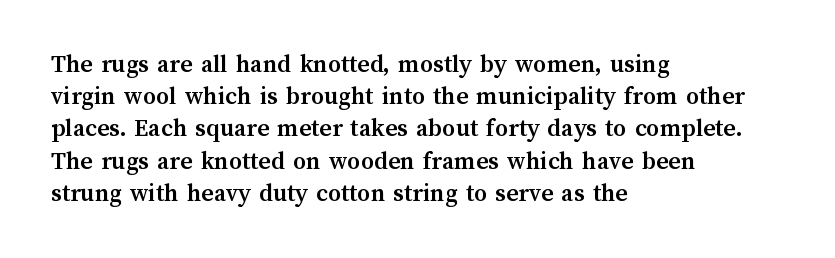
Q: Is the text bold? A: Yes.
Q: Is the text italic (slanted)? A: No, it is upright.
Q: Is the text underlined? A: No.
Q: How is the paragraph aligned? A: Left-aligned.
Q: Is the spacing between letters normal or unusually wide? A: Normal.
